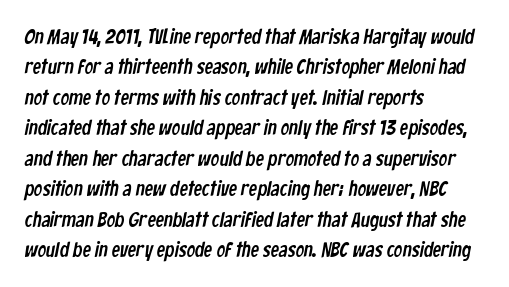
Q: Is the text underlined? A: No.
Q: How is the paragraph aligned? A: Left-aligned.
Q: Is the spacing between letters normal or unusually wide? A: Normal.
Q: Is the spacing between lines tight, normal or loose? A: Normal.
